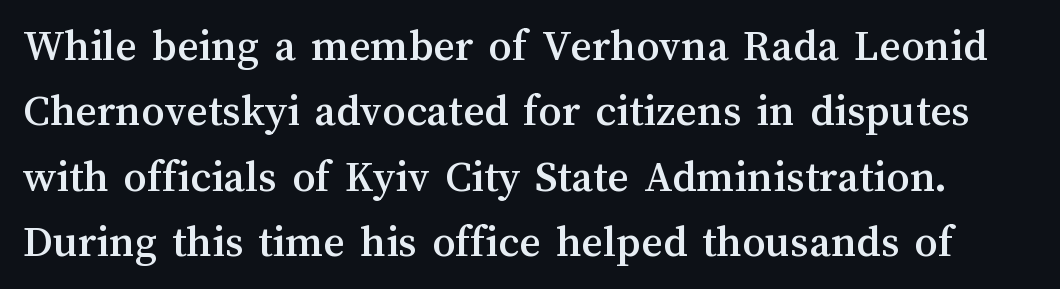
The image shows 46 px text type, upright; set normal line spacing (1.42x), normal letter spacing, not underlined; medium stroke contrast and a medium x-height.
